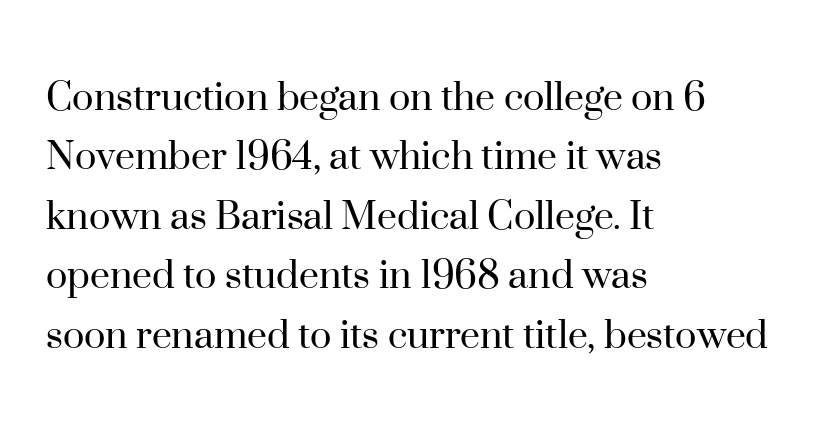
{"serif": "yes", "italic": "no", "bold": "no", "weight": "regular", "width": "normal", "stroke_contrast": "high", "x_height": "small", "monospaced": "no", "underline": "no", "align": "left", "line_spacing": "normal", "line_spacing_ratio": 1.32, "letter_spacing": "normal", "letter_spacing_em": 0.0, "glyph_px": 45}
